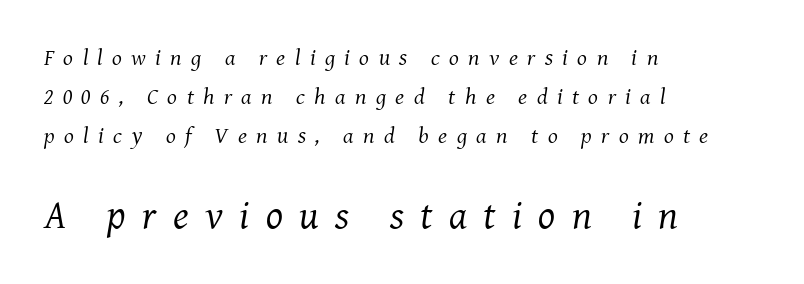
{"serif": "yes", "italic": "yes", "lean": "right", "slant_degrees": 8, "bold": "no", "weight": "regular", "width": "normal", "stroke_contrast": "medium", "x_height": "medium", "monospaced": "no", "underline": "no", "align": "left", "line_spacing": "normal", "line_spacing_ratio": 1.69, "letter_spacing": "wide", "letter_spacing_em": 0.41, "larger_block": "second", "size_ratio": 1.74, "glyph_px": 40}
